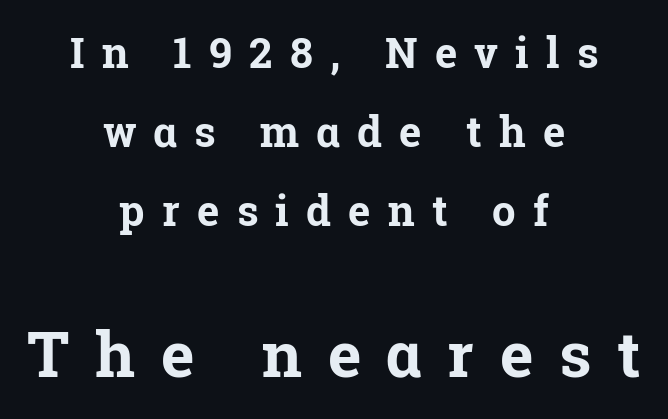
Q: Is the text bold? A: Yes.
Q: Is the text italic (slanted)? A: No, it is upright.
Q: Is the typeface a serif or a sans-serif typeface? A: Serif.
Q: Is the text underlined? A: No.
Q: How is the paragraph aligned? A: Centered.
Q: Is the spacing between letters normal or unusually wide? A: Unusually wide.
Q: Which block of text is set in a larger size, the first (top) or the second (bottom)? A: The second (bottom) one.
Q: Width (condensed, normal, or wide)? A: Normal.
Q: Stroke contrast? A: Low.
Q: x-height? A: Medium.
Q: Monospaced? A: No.
